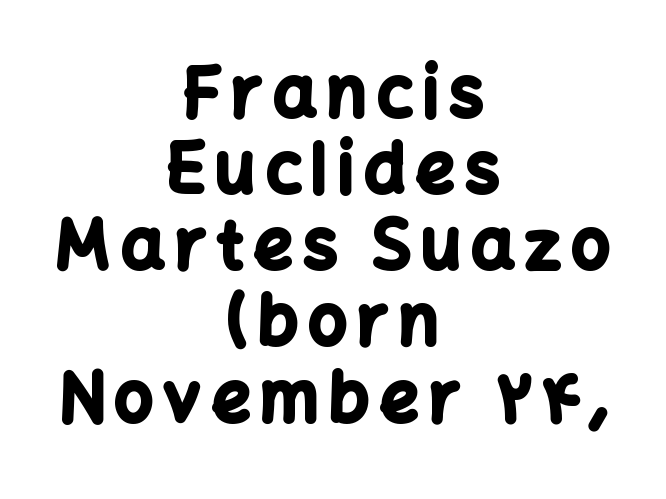
The image shows 68 px bold sans-serif type, upright; set centered, tight line spacing (1.12x), not underlined; low stroke contrast and a medium x-height.
